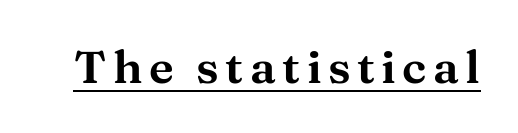
{"serif": "yes", "italic": "no", "width": "wide", "stroke_contrast": "medium", "x_height": "medium", "monospaced": "no", "underline": "yes", "glyph_px": 46}
